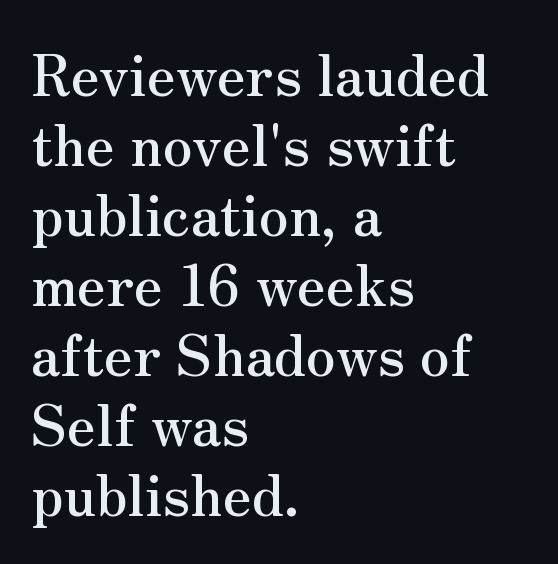
Q: Is the text italic (slanted)? A: No, it is upright.
Q: Is the typeface a serif or a sans-serif typeface? A: Serif.
Q: Is the text underlined? A: No.
Q: How is the paragraph aligned? A: Left-aligned.
Q: Is the spacing between letters normal or unusually wide? A: Normal.
Q: Is the spacing between lines tight, normal or loose? A: Normal.
Q: Width (condensed, normal, or wide)? A: Normal.
Q: Stroke contrast? A: Medium.
Q: x-height? A: Small.
Q: Monospaced? A: No.
